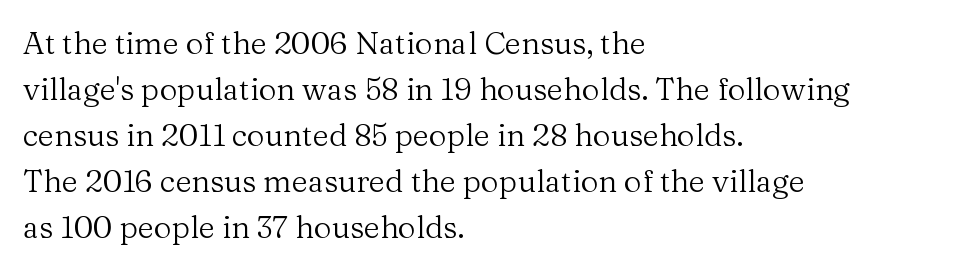
Q: Is the text bold? A: No.
Q: Is the text italic (slanted)? A: No, it is upright.
Q: Is the typeface a serif or a sans-serif typeface? A: Serif.
Q: Is the text underlined? A: No.
Q: How is the paragraph aligned? A: Left-aligned.
Q: Is the spacing between letters normal or unusually wide? A: Normal.
Q: Is the spacing between lines tight, normal or loose? A: Normal.
Q: Width (condensed, normal, or wide)? A: Normal.
Q: Stroke contrast? A: Medium.
Q: x-height? A: Medium.
Q: Monospaced? A: No.
